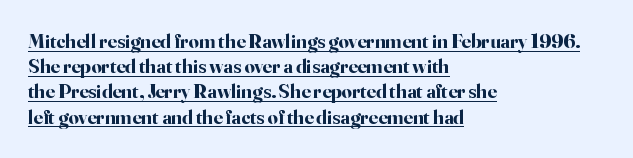
{"italic": "no", "bold": "yes", "underline": "yes", "align": "left", "line_spacing": "normal", "line_spacing_ratio": 1.26, "letter_spacing": "normal", "letter_spacing_em": 0.0, "glyph_px": 20}
